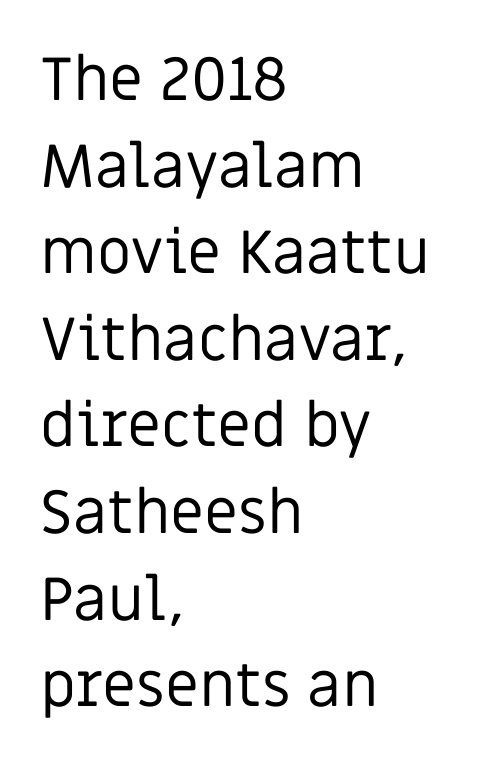
You can tell from the bare stems that sans-serif type was used. A normal amount of white space separates one row of letters from the next. Nobody drew a line under any word here. Between one letter and the next there's only the usual sliver of space. Typeset ragged right — the left edge is the straight one. Posture: vertical.
